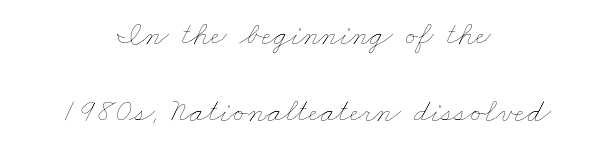
Q: Is the text bold? A: No.
Q: Is the text underlined? A: No.
Q: How is the paragraph aligned? A: Centered.
Q: Is the spacing between letters normal or unusually wide? A: Normal.
Q: Is the spacing between lines tight, normal or loose? A: Loose.
Q: Width (condensed, normal, or wide)? A: Wide.
Q: Stroke contrast? A: Low.
Q: x-height? A: Small.
Q: Monospaced? A: No.
